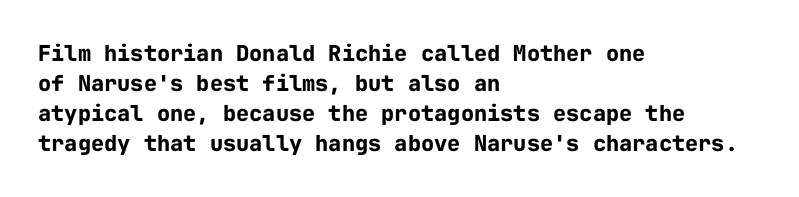
Q: Is the text bold? A: Yes.
Q: Is the text italic (slanted)? A: No, it is upright.
Q: Is the text underlined? A: No.
Q: How is the paragraph aligned? A: Left-aligned.
Q: Is the spacing between letters normal or unusually wide? A: Normal.
Q: Is the spacing between lines tight, normal or loose? A: Normal.
